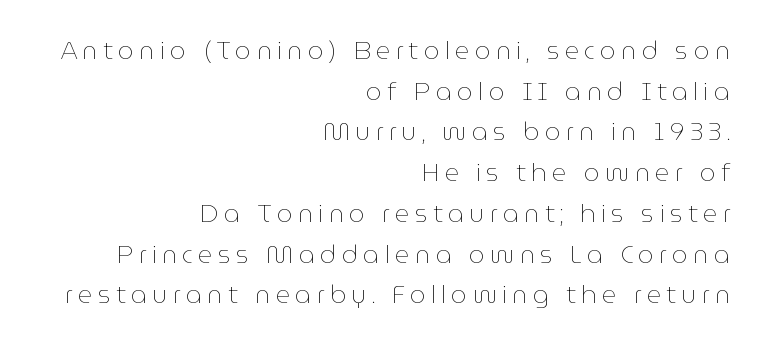
The image shows 25 px text type, upright; set right-aligned, normal line spacing (1.63x), unusually wide letter spacing (+0.21 em), not underlined.
